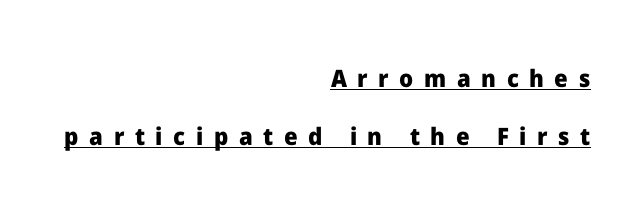
Q: Is the text bold? A: Yes.
Q: Is the text italic (slanted)? A: No, it is upright.
Q: Is the text underlined? A: Yes.
Q: How is the paragraph aligned? A: Right-aligned.
Q: Is the spacing between letters normal or unusually wide? A: Unusually wide.
Q: Is the spacing between lines tight, normal or loose? A: Loose.
